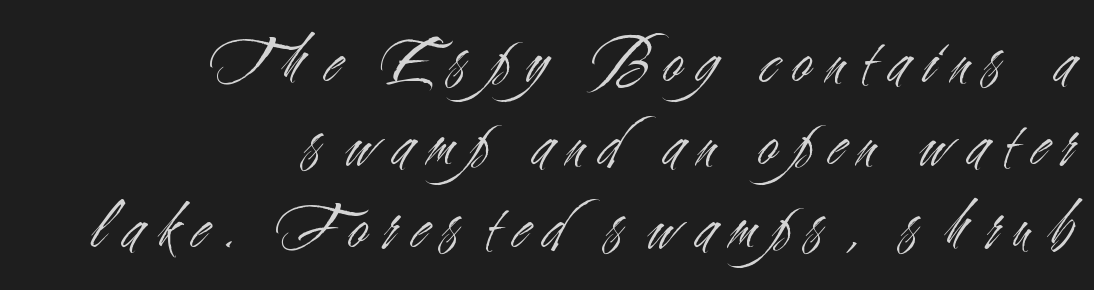
The image shows 69 px light, condensed sans-serif type; set right-aligned, line spacing 1.2x, unusually wide letter spacing (+0.23 em), not underlined; medium stroke contrast and a small x-height.
